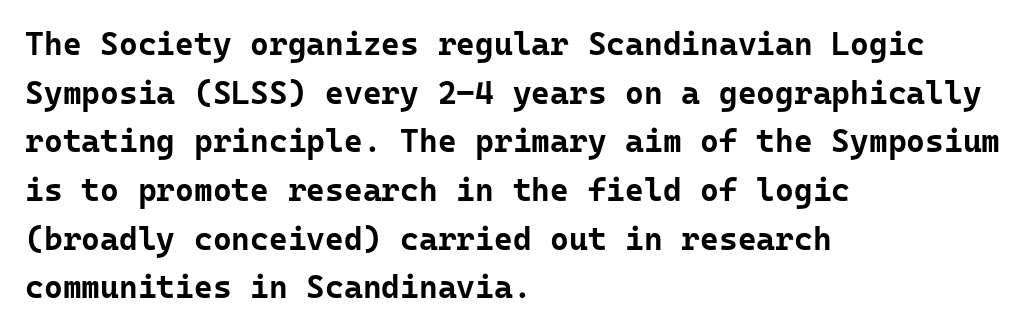
{"serif": "no", "italic": "no", "bold": "yes", "weight": "bold", "width": "normal", "stroke_contrast": "low", "x_height": "medium", "monospaced": "yes", "underline": "no", "align": "left", "line_spacing": "normal", "line_spacing_ratio": 1.52, "letter_spacing": "normal", "letter_spacing_em": 0.0, "glyph_px": 32}
